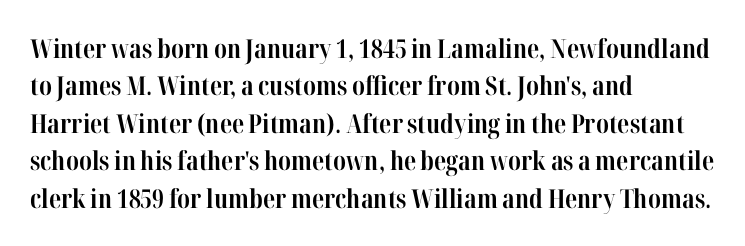
Q: Is the text bold? A: Yes.
Q: Is the text italic (slanted)? A: No, it is upright.
Q: Is the text underlined? A: No.
Q: How is the paragraph aligned? A: Left-aligned.
Q: Is the spacing between letters normal or unusually wide? A: Normal.
Q: Is the spacing between lines tight, normal or loose? A: Normal.
